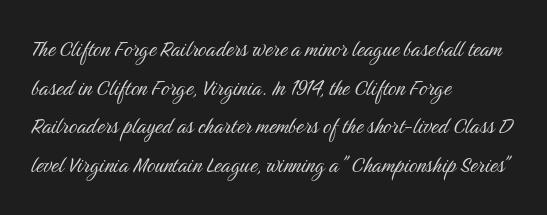
Q: Is the text bold? A: No.
Q: Is the text italic (slanted)? A: Yes.
Q: Is the text underlined? A: No.
Q: How is the paragraph aligned? A: Left-aligned.
Q: Is the spacing between letters normal or unusually wide? A: Normal.
Q: Is the spacing between lines tight, normal or loose? A: Normal.
